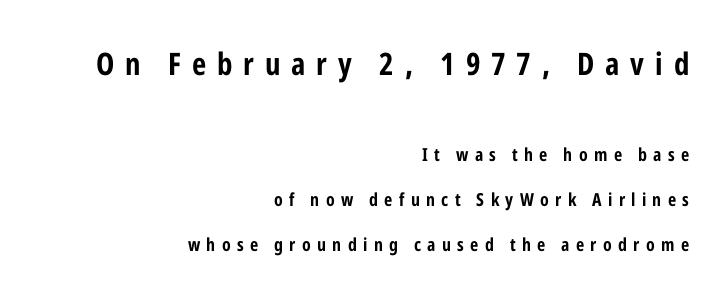
Q: Is the text bold? A: Yes.
Q: Is the text italic (slanted)? A: No, it is upright.
Q: Is the typeface a serif or a sans-serif typeface? A: Sans-serif.
Q: Is the text underlined? A: No.
Q: How is the paragraph aligned? A: Right-aligned.
Q: Is the spacing between letters normal or unusually wide? A: Unusually wide.
Q: Is the spacing between lines tight, normal or loose? A: Loose.
Q: Which block of text is set in a larger size, the first (top) or the second (bottom)? A: The first (top) one.
Q: Width (condensed, normal, or wide)? A: Condensed.
Q: Stroke contrast? A: Low.
Q: x-height? A: Medium.
Q: Monospaced? A: No.
